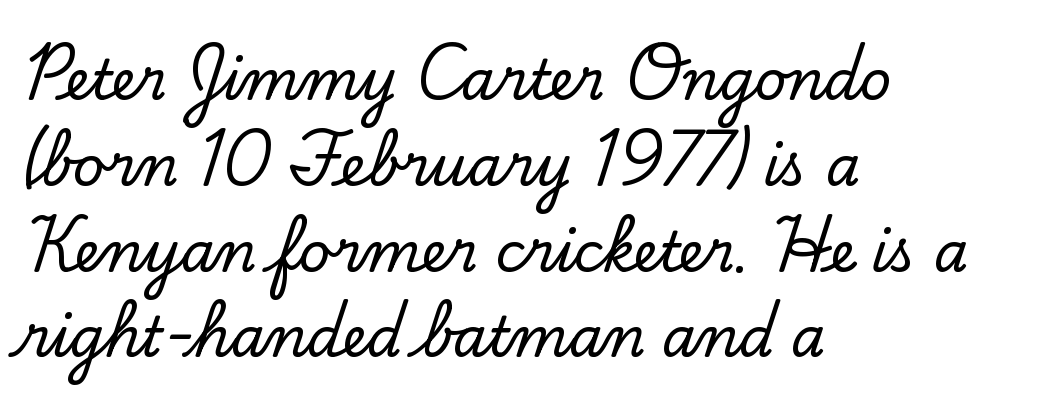
{"serif": "yes", "width": "normal", "stroke_contrast": "low", "x_height": "small", "monospaced": "no", "underline": "no", "align": "left", "line_spacing": "normal", "line_spacing_ratio": 1.56, "letter_spacing": "normal", "letter_spacing_em": 0.0, "glyph_px": 55}
